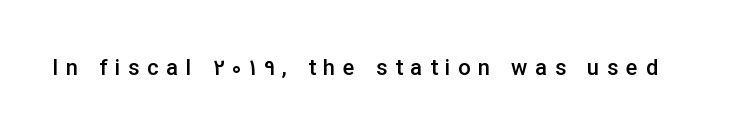
The letters stand straight up with perfectly vertical stems. Each row of text sits above clean, open space. The horizontal fit of the characters is loose and conspicuously gappy. Semibold letterforms, between regular and bold.
